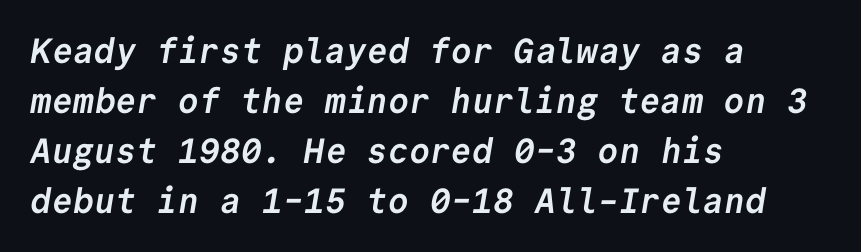
The image shows 35 px semibold sans-serif type, monospaced; set left-aligned, normal line spacing (1.43x), normal letter spacing, not underlined; low stroke contrast and a medium x-height.
